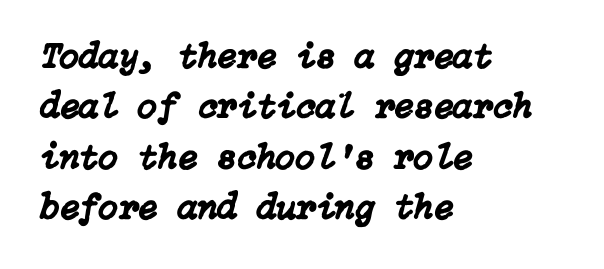
The glyphs are unaccompanied by any horizontal stroke below them. This rendering leaves character spacing at its baseline value. Slanted lettering throughout. Alignment: flush left.
